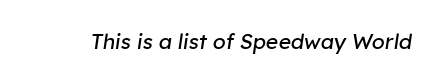
The image shows 21 px text type, italic (leaning right); set normal letter spacing, not underlined.
